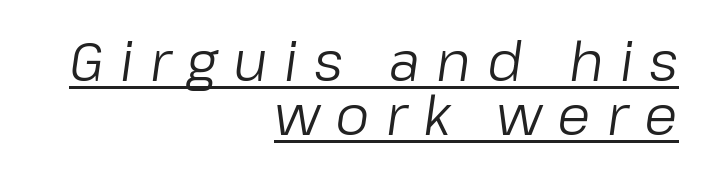
The image shows 54 px regular-weight type, italic (leaning right); set right-aligned, tight line spacing (1.0x), unusually wide letter spacing (+0.3 em), underlined; low stroke contrast and a medium x-height.
